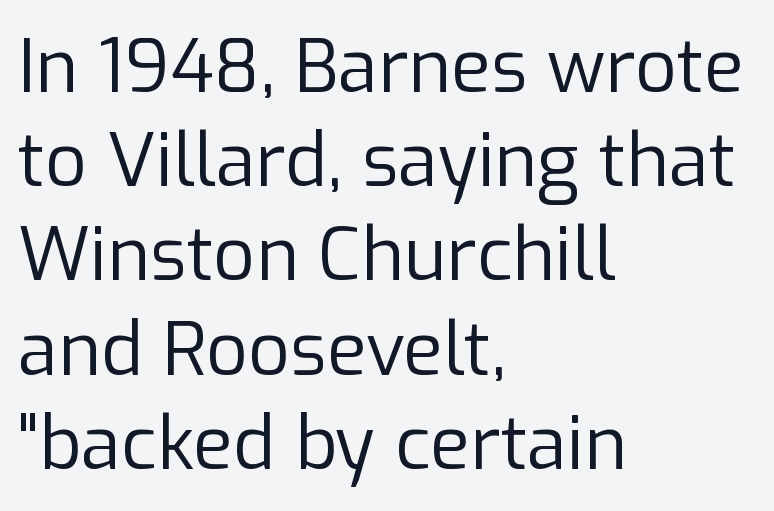
The image shows 73 px regular-weight sans-serif type, upright; set left-aligned, normal line spacing (1.29x), normal letter spacing, not underlined; low stroke contrast and a medium x-height.
